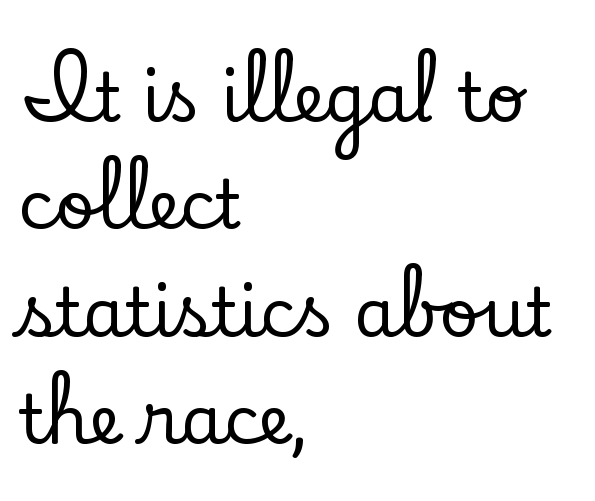
{"serif": "yes", "italic": "no", "width": "normal", "stroke_contrast": "low", "x_height": "small", "monospaced": "no", "underline": "no", "align": "left", "line_spacing": "normal", "line_spacing_ratio": 1.58, "letter_spacing": "normal", "letter_spacing_em": 0.0, "glyph_px": 68}
